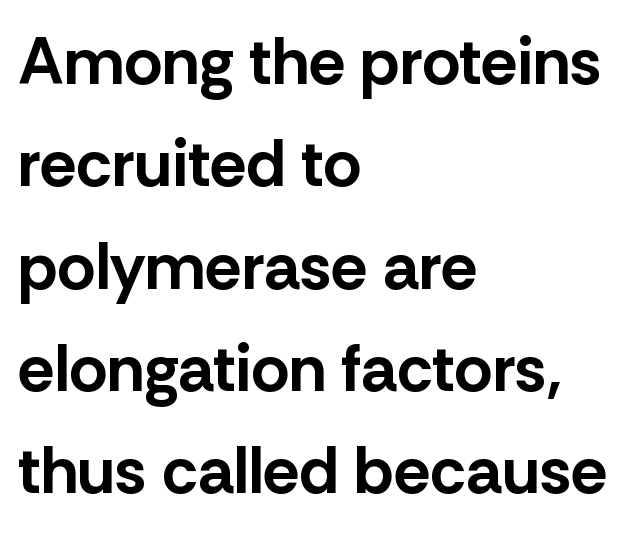
{"serif": "no", "italic": "no", "bold": "yes", "weight": "bold", "width": "normal", "stroke_contrast": "low", "x_height": "medium", "monospaced": "no", "underline": "no", "align": "left", "line_spacing": "normal", "line_spacing_ratio": 1.55, "letter_spacing": "normal", "letter_spacing_em": 0.0, "glyph_px": 66}
